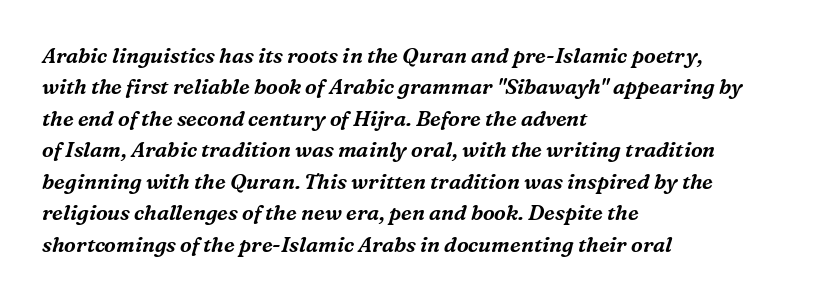
{"italic": "yes", "lean": "right", "slant_degrees": 16, "underline": "no", "align": "left", "line_spacing": "normal", "line_spacing_ratio": 1.5, "letter_spacing": "normal", "letter_spacing_em": 0.0, "glyph_px": 21}
